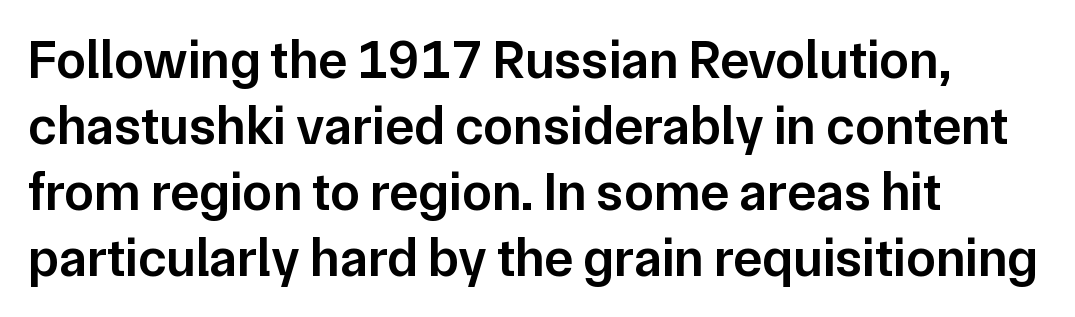
The image shows 54 px semibold sans-serif type, upright; set left-aligned, line spacing 1.22x, normal letter spacing, not underlined; low stroke contrast and a medium x-height.
